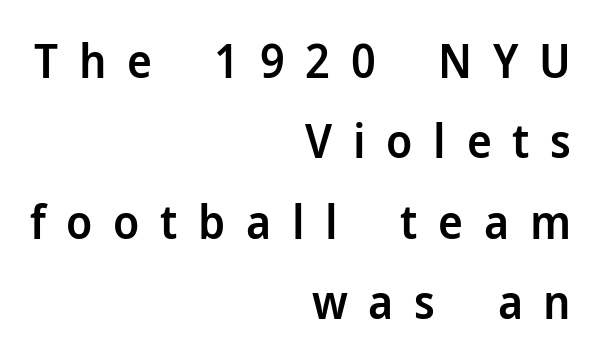
The image shows 47 px semibold sans-serif type, upright; set right-aligned, line spacing 1.71x, unusually wide letter spacing (+0.44 em), not underlined; low stroke contrast and a medium x-height.
